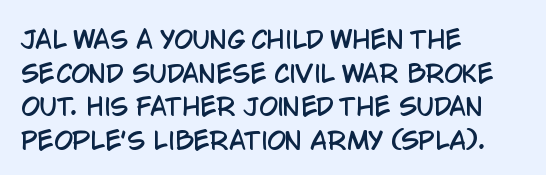
{"italic": "no", "underline": "no", "align": "left", "line_spacing": "normal", "line_spacing_ratio": 1.4, "letter_spacing": "normal", "letter_spacing_em": 0.0, "glyph_px": 24}
